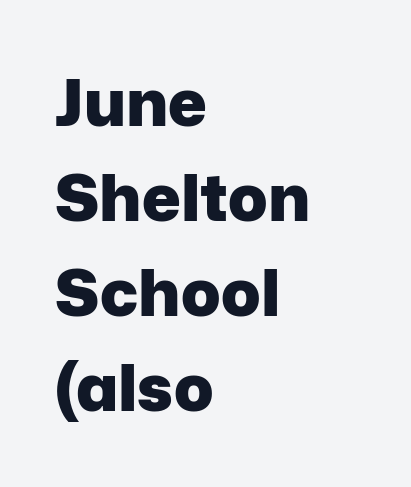
{"serif": "no", "italic": "no", "bold": "yes", "weight": "heavy", "width": "normal", "stroke_contrast": "low", "x_height": "medium", "monospaced": "no", "underline": "no", "align": "left", "line_spacing": "normal", "line_spacing_ratio": 1.46, "letter_spacing": "normal", "letter_spacing_em": 0.0, "glyph_px": 65}
